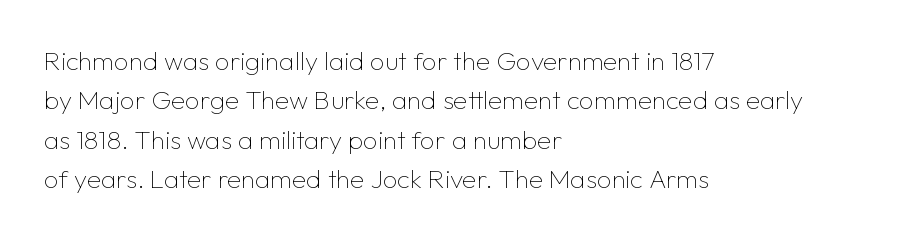
Q: Is the text bold? A: No.
Q: Is the text italic (slanted)? A: No, it is upright.
Q: Is the text underlined? A: No.
Q: How is the paragraph aligned? A: Left-aligned.
Q: Is the spacing between letters normal or unusually wide? A: Normal.
Q: Is the spacing between lines tight, normal or loose? A: Normal.
